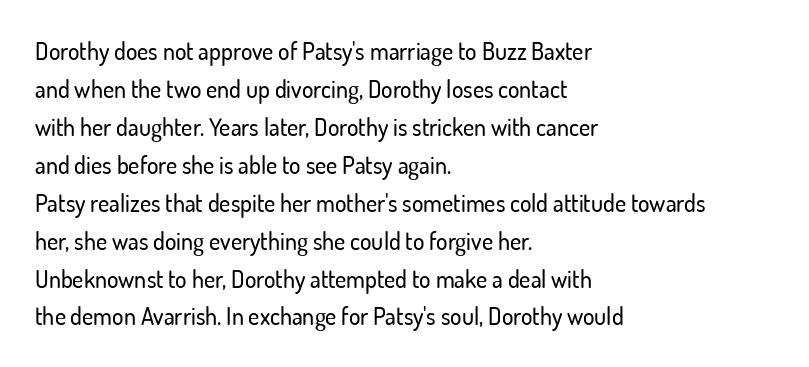
The specimen omits any rule beneath the text block's lines. Alignment: flush left. Italic? Not at all — the glyphs are vertical. The lines sit at an ordinary, default distance from one another. You could call the tracking neutral — neither tight nor loose.
